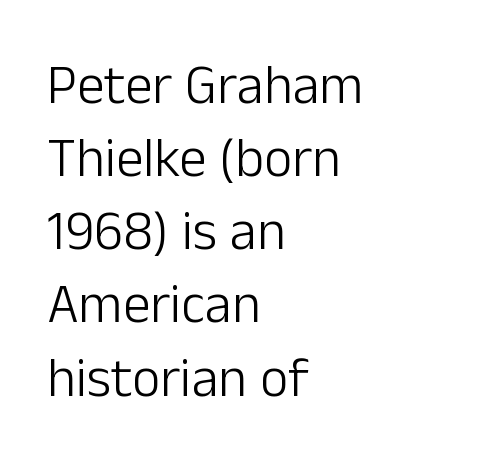
{"serif": "no", "italic": "no", "bold": "no", "weight": "light", "width": "normal", "stroke_contrast": "low", "x_height": "medium", "monospaced": "no", "underline": "no", "align": "left", "line_spacing": "normal", "line_spacing_ratio": 1.33, "letter_spacing": "normal", "letter_spacing_em": 0.0, "glyph_px": 55}
